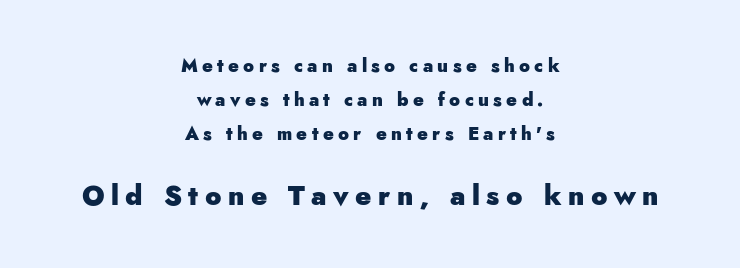
Q: Is the text bold? A: Yes.
Q: Is the text italic (slanted)? A: No, it is upright.
Q: Is the text underlined? A: No.
Q: How is the paragraph aligned? A: Centered.
Q: Is the spacing between letters normal or unusually wide? A: Unusually wide.
Q: Which block of text is set in a larger size, the first (top) or the second (bottom)? A: The second (bottom) one.
